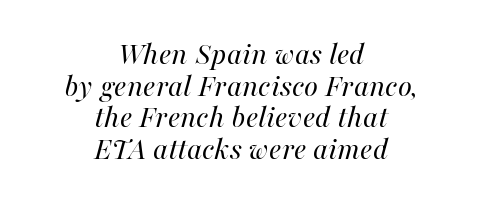
The image shows 32 px regular-weight type, italic (leaning right); set centered, tight line spacing (0.99x), normal letter spacing, not underlined; high stroke contrast and a medium x-height.
